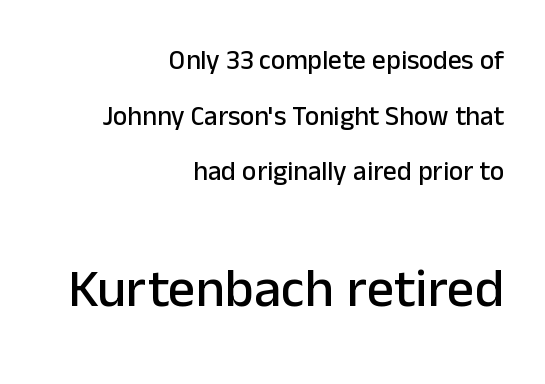
{"serif": "no", "italic": "no", "width": "normal", "stroke_contrast": "low", "x_height": "medium", "monospaced": "no", "underline": "no", "align": "right", "line_spacing": "loose", "line_spacing_ratio": 2.06, "letter_spacing": "normal", "letter_spacing_em": 0.0, "larger_block": "second", "size_ratio": 2.0, "glyph_px": 54}
